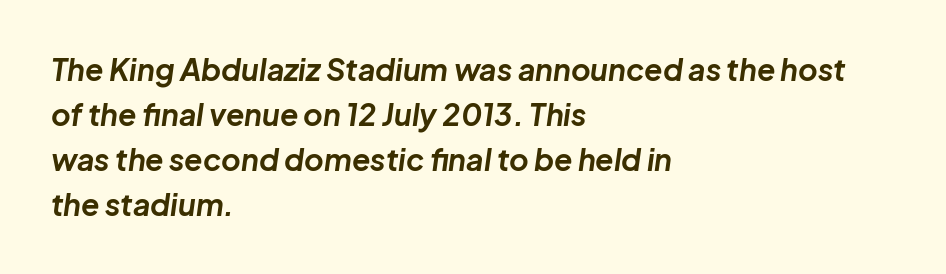
The image shows 30 px bold type, italic (leaning right); set left-aligned, normal line spacing (1.5x), normal letter spacing, not underlined; low stroke contrast and a medium x-height.
